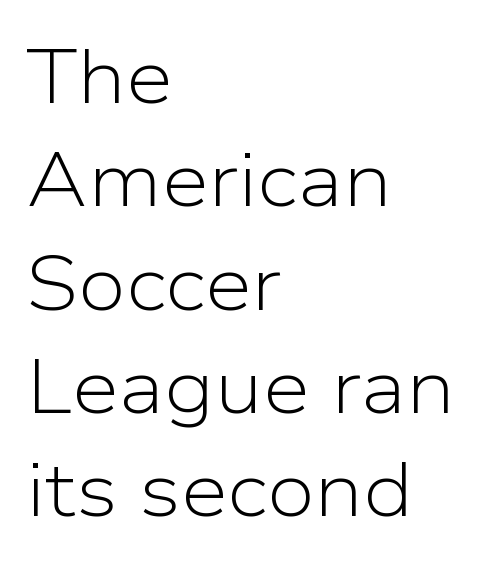
Q: Is the text bold? A: No.
Q: Is the text italic (slanted)? A: No, it is upright.
Q: Is the typeface a serif or a sans-serif typeface? A: Sans-serif.
Q: Is the text underlined? A: No.
Q: How is the paragraph aligned? A: Left-aligned.
Q: Is the spacing between letters normal or unusually wide? A: Normal.
Q: Is the spacing between lines tight, normal or loose? A: Normal.
Q: Width (condensed, normal, or wide)? A: Normal.
Q: Stroke contrast? A: Low.
Q: x-height? A: Medium.
Q: Monospaced? A: No.
